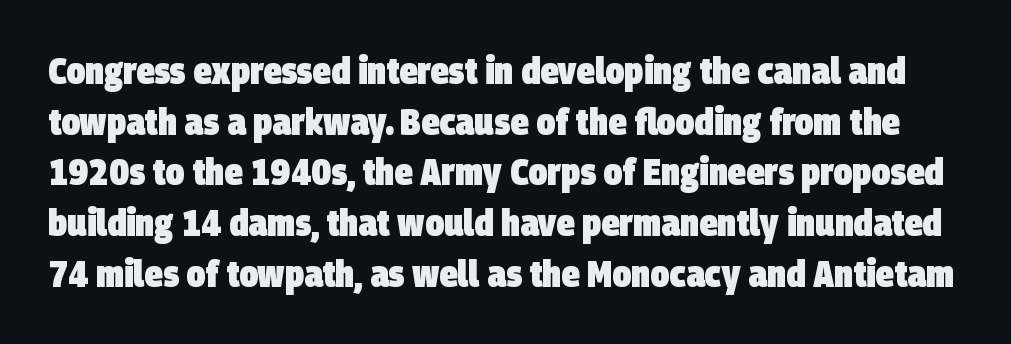
The face used here is a sans, in the tradition of grotesques and geometrics. The rendering uses a bold face; every stroke is thick and dark. Spacing verdict: proportional, widths tailored to each character. Honestly, the letter spacing is just normal — you wouldn't notice it.
